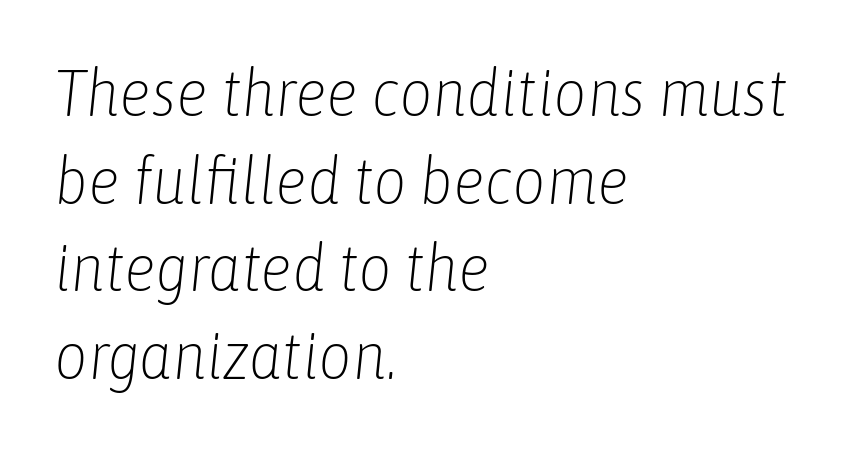
Q: Is the text bold? A: No.
Q: Is the text italic (slanted)? A: Yes, it leans right by about 6 degrees.
Q: Is the text underlined? A: No.
Q: How is the paragraph aligned? A: Left-aligned.
Q: Is the spacing between letters normal or unusually wide? A: Normal.
Q: Is the spacing between lines tight, normal or loose? A: Normal.
Q: Width (condensed, normal, or wide)? A: Condensed.
Q: Stroke contrast? A: Low.
Q: x-height? A: Medium.
Q: Monospaced? A: No.
